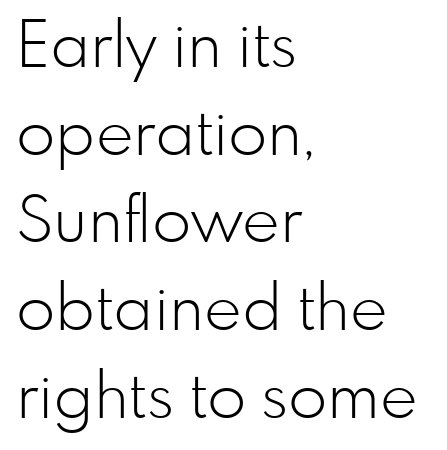
Q: Is the text bold? A: No.
Q: Is the text italic (slanted)? A: No, it is upright.
Q: Is the typeface a serif or a sans-serif typeface? A: Sans-serif.
Q: Is the text underlined? A: No.
Q: How is the paragraph aligned? A: Left-aligned.
Q: Is the spacing between letters normal or unusually wide? A: Normal.
Q: Is the spacing between lines tight, normal or loose? A: Normal.
Q: Width (condensed, normal, or wide)? A: Normal.
Q: Stroke contrast? A: Low.
Q: x-height? A: Small.
Q: Monospaced? A: No.
